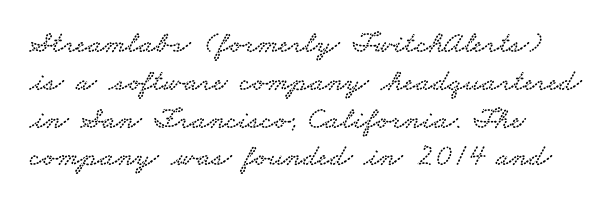
Q: Is the typeface a serif or a sans-serif typeface? A: Serif.
Q: Is the text underlined? A: No.
Q: How is the paragraph aligned? A: Left-aligned.
Q: Is the spacing between letters normal or unusually wide? A: Normal.
Q: Width (condensed, normal, or wide)? A: Wide.
Q: Stroke contrast? A: Low.
Q: x-height? A: Small.
Q: Monospaced? A: No.
